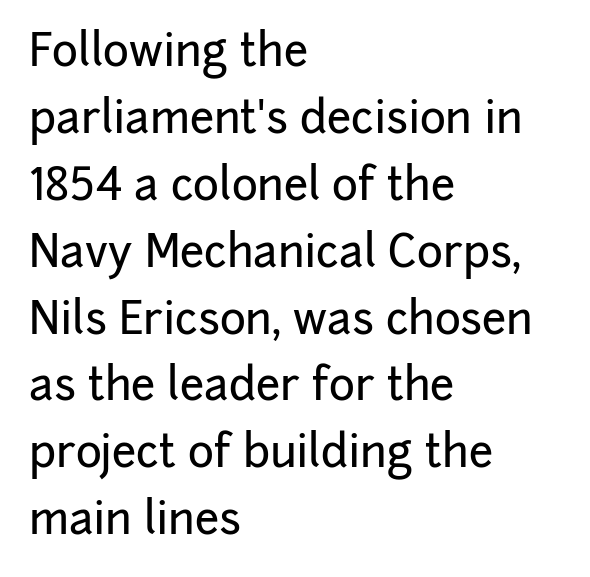
{"serif": "no", "italic": "no", "width": "normal", "stroke_contrast": "low", "x_height": "medium", "monospaced": "no", "underline": "no", "align": "left", "line_spacing": "normal", "line_spacing_ratio": 1.52, "letter_spacing": "normal", "letter_spacing_em": 0.0, "glyph_px": 44}
